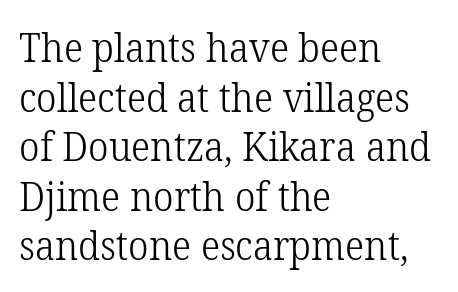
Q: Is the text bold? A: No.
Q: Is the text italic (slanted)? A: No, it is upright.
Q: Is the typeface a serif or a sans-serif typeface? A: Serif.
Q: Is the text underlined? A: No.
Q: How is the paragraph aligned? A: Left-aligned.
Q: Is the spacing between letters normal or unusually wide? A: Normal.
Q: Width (condensed, normal, or wide)? A: Normal.
Q: Stroke contrast? A: Low.
Q: x-height? A: Medium.
Q: Monospaced? A: No.
